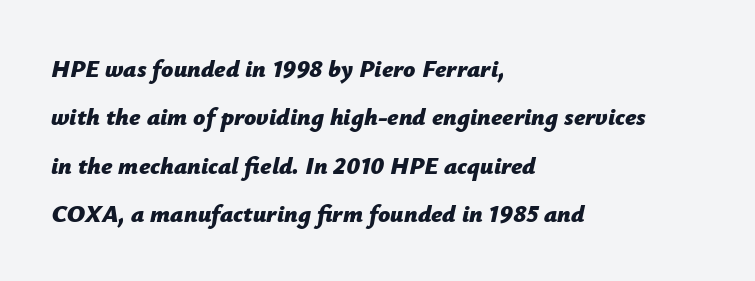
The image shows 24 px bold type, italic (leaning right); set left-aligned, loose line spacing (2.02x), normal letter spacing, not underlined.
